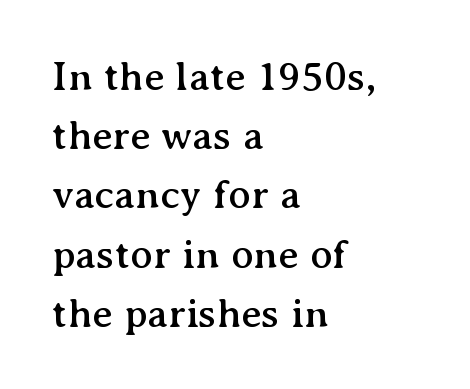
{"serif": "yes", "italic": "no", "width": "normal", "stroke_contrast": "medium", "x_height": "medium", "monospaced": "no", "underline": "no", "align": "left", "line_spacing": "normal", "line_spacing_ratio": 1.41, "letter_spacing": "normal", "letter_spacing_em": 0.0, "glyph_px": 42}
